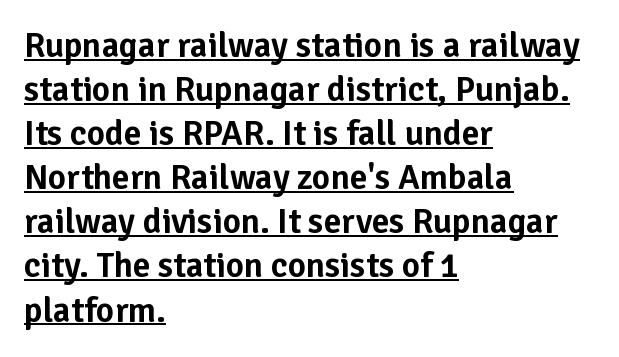
{"serif": "no", "italic": "no", "width": "normal", "stroke_contrast": "low", "x_height": "medium", "monospaced": "no", "underline": "yes", "align": "left", "line_spacing": "normal", "line_spacing_ratio": 1.26, "letter_spacing": "normal", "letter_spacing_em": 0.0, "glyph_px": 35}
